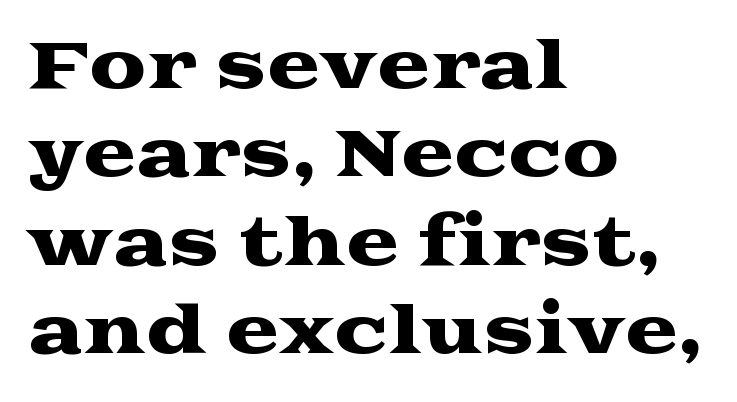
{"serif": "yes", "italic": "no", "width": "wide", "stroke_contrast": "medium", "x_height": "medium", "monospaced": "no", "underline": "no", "align": "left", "line_spacing": "normal", "line_spacing_ratio": 1.38, "letter_spacing": "normal", "letter_spacing_em": 0.0, "glyph_px": 64}
